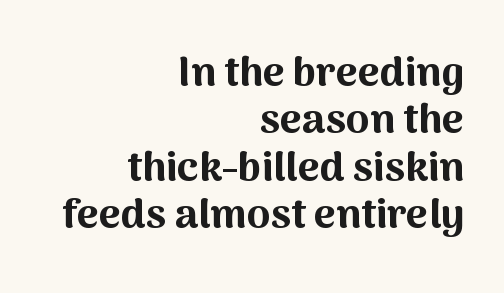
{"serif": "no", "italic": "no", "bold": "yes", "weight": "bold", "width": "normal", "stroke_contrast": "medium", "x_height": "medium", "monospaced": "no", "underline": "no", "align": "right", "line_spacing": "tight", "line_spacing_ratio": 1.13, "letter_spacing": "normal", "letter_spacing_em": 0.0, "glyph_px": 42}
